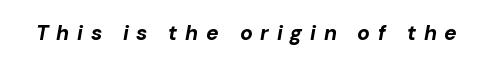
The image shows 21 px bold type, italic (leaning right); set unusually wide letter spacing (+0.37 em), not underlined.
